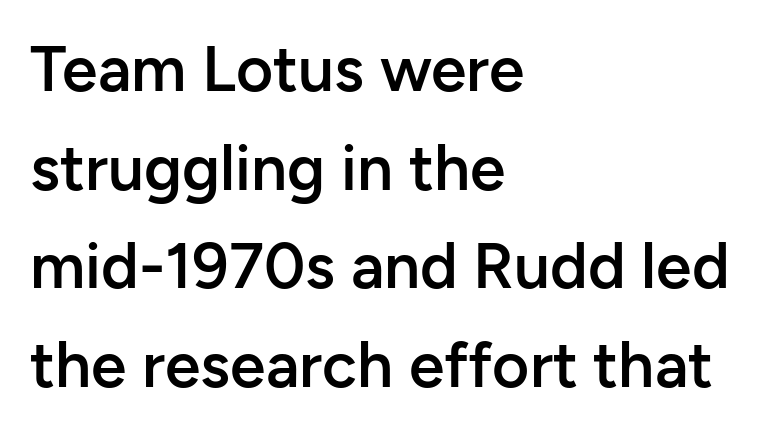
{"serif": "no", "italic": "no", "bold": "semi", "weight": "semibold", "width": "normal", "stroke_contrast": "low", "x_height": "medium", "monospaced": "no", "underline": "no", "align": "left", "line_spacing": "normal", "line_spacing_ratio": 1.54, "letter_spacing": "normal", "letter_spacing_em": 0.0, "glyph_px": 64}
